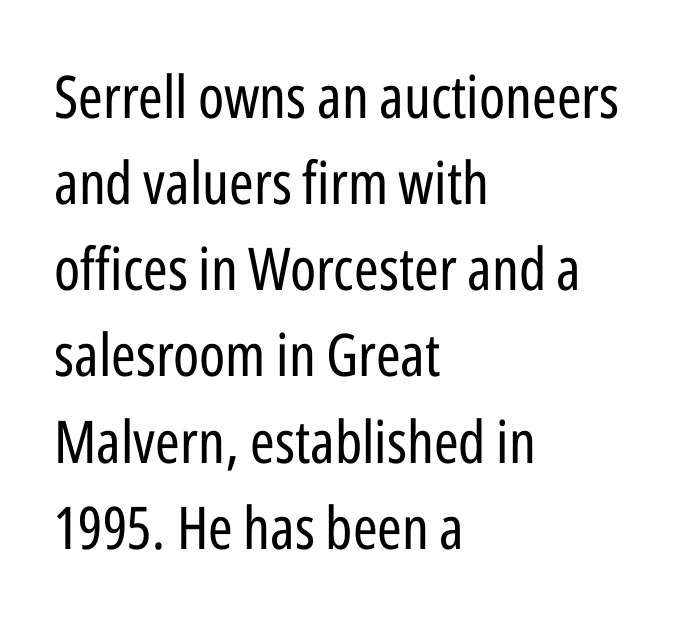
The passage shown is typed in a proportional face where columns would drift. A bare baseline throughout the passage. Alignment: flush left. These lines are composed in type without serifs. Rendered with straight, roman letterforms. Vertical stems look standard width or narrower in stroke.
